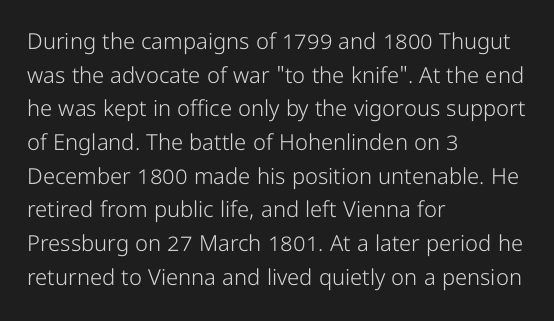
Q: Is the text bold? A: No.
Q: Is the text italic (slanted)? A: No, it is upright.
Q: Is the text underlined? A: No.
Q: How is the paragraph aligned? A: Left-aligned.
Q: Is the spacing between letters normal or unusually wide? A: Normal.
Q: Is the spacing between lines tight, normal or loose? A: Normal.
